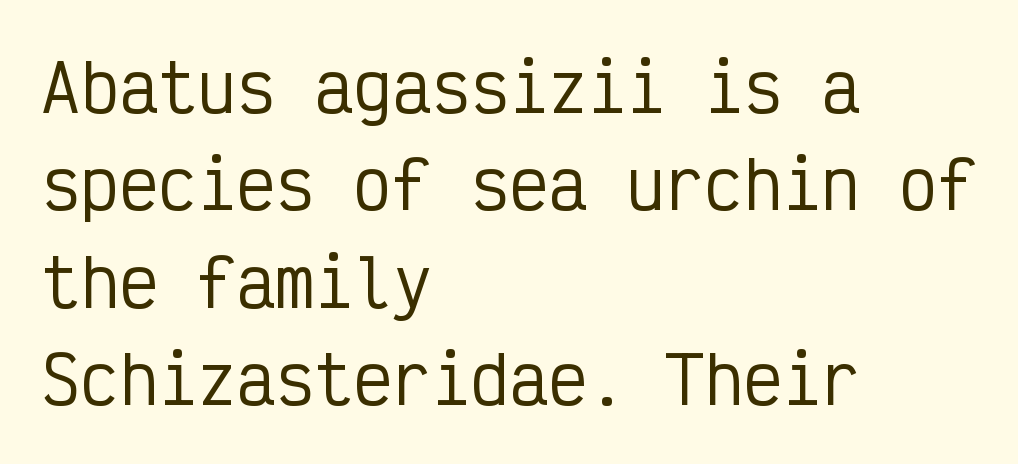
The space directly below the letters is spotless. You can tell it's not italic because the verticals are truly vertical. Think of a typewriter: that constant character pitch is what you see here. A student would call this left alignment; a typographer would say flush left, rag right. Tracking here is standard; glyphs follow each other at the usual distance. The vertical gap from one line to the next is medium.
